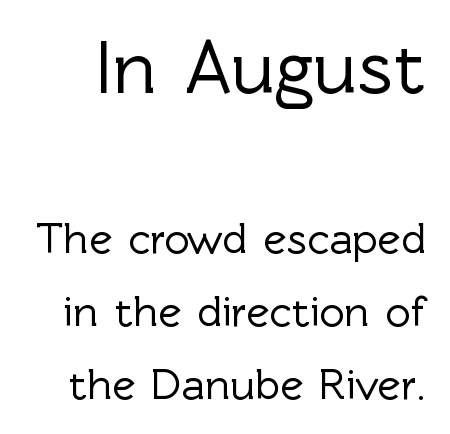
The image shows 77 px sans-serif type, upright; set normal line spacing (1.66x), normal letter spacing, not underlined; the first (top) block is 1.75x larger; a medium x-height.
